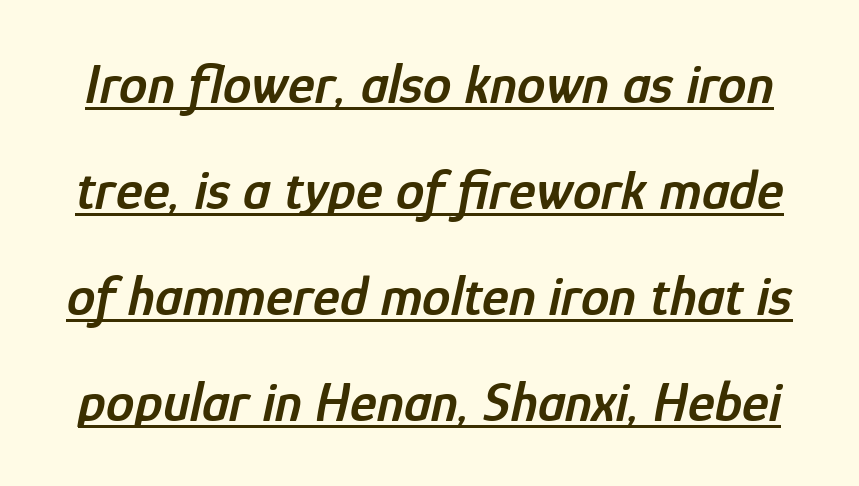
Q: Is the text bold? A: Semi-bold.
Q: Is the text italic (slanted)? A: Yes, it leans right by about 12 degrees.
Q: Is the text underlined? A: Yes.
Q: Is the spacing between letters normal or unusually wide? A: Normal.
Q: Width (condensed, normal, or wide)? A: Condensed.
Q: Stroke contrast? A: Low.
Q: x-height? A: Medium.
Q: Monospaced? A: No.
